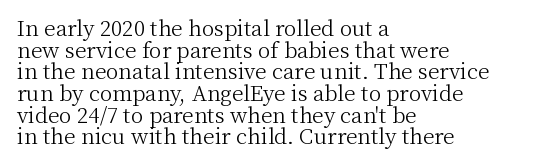
{"italic": "no", "bold": "no", "underline": "no", "align": "left", "line_spacing": "tight", "line_spacing_ratio": 1.03, "letter_spacing": "normal", "letter_spacing_em": 0.0, "glyph_px": 21}
